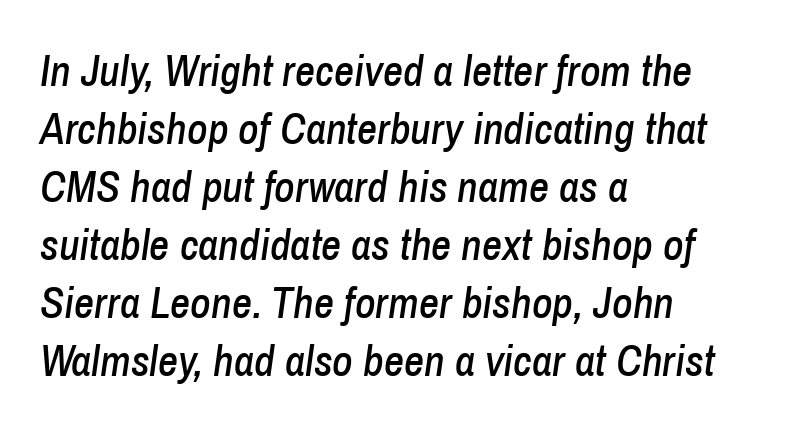
Q: Is the text italic (slanted)? A: Yes, it leans right by about 8 degrees.
Q: Is the text underlined? A: No.
Q: How is the paragraph aligned? A: Left-aligned.
Q: Is the spacing between letters normal or unusually wide? A: Normal.
Q: Is the spacing between lines tight, normal or loose? A: Normal.
Q: Width (condensed, normal, or wide)? A: Condensed.
Q: Stroke contrast? A: Low.
Q: x-height? A: Medium.
Q: Monospaced? A: No.
